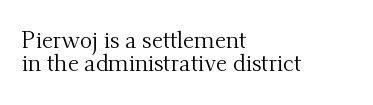
Q: Is the text bold? A: No.
Q: Is the text italic (slanted)? A: No, it is upright.
Q: Is the text underlined? A: No.
Q: How is the paragraph aligned? A: Left-aligned.
Q: Is the spacing between letters normal or unusually wide? A: Normal.
Q: Is the spacing between lines tight, normal or loose? A: Tight.
